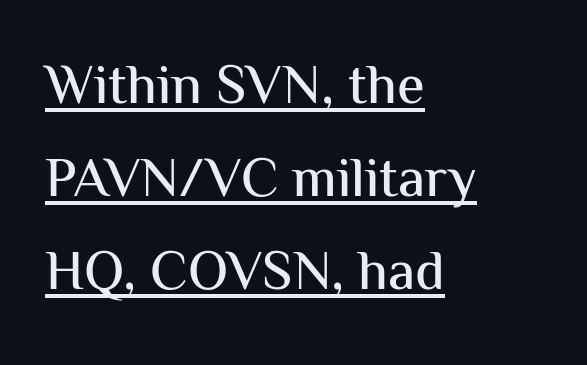
You can tell it's not italic because the verticals are truly vertical. These lines are set flush left with a ragged right edge. Observe the absence of serifs on each vertical stroke in this sample. You could not count columns in this text — the font is proportionally spaced. The line-height multiplier appears to be the usual default. Does extra space separate the letters? No, they use regular spacing.
